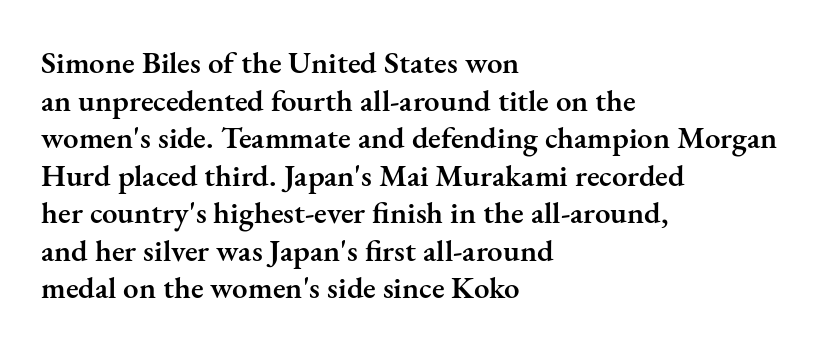
The image shows 31 px semibold serif type, upright; set left-aligned, line spacing 1.21x, normal letter spacing, not underlined; medium stroke contrast and a small x-height.
